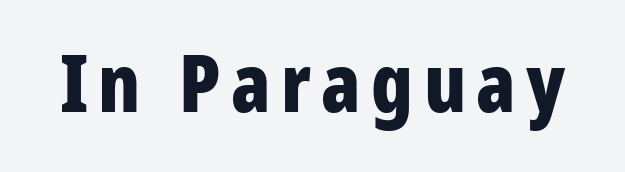
Q: Is the text bold? A: Yes.
Q: Is the text italic (slanted)? A: No, it is upright.
Q: Is the typeface a serif or a sans-serif typeface? A: Sans-serif.
Q: Is the text underlined? A: No.
Q: Width (condensed, normal, or wide)? A: Condensed.
Q: Stroke contrast? A: Low.
Q: x-height? A: Large.
Q: Monospaced? A: No.
